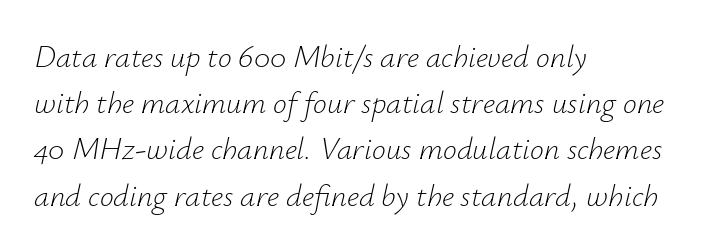
Q: Is the text bold? A: No.
Q: Is the text italic (slanted)? A: Yes, it leans right by about 12 degrees.
Q: Is the text underlined? A: No.
Q: How is the paragraph aligned? A: Left-aligned.
Q: Is the spacing between letters normal or unusually wide? A: Normal.
Q: Is the spacing between lines tight, normal or loose? A: Normal.
Q: Width (condensed, normal, or wide)? A: Normal.
Q: Stroke contrast? A: Low.
Q: x-height? A: Small.
Q: Monospaced? A: No.
